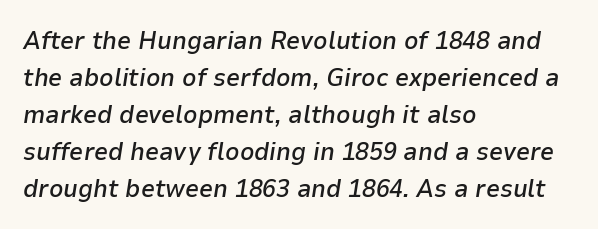
The lettering tilts uniformly, giving the passage an italic look. Type without underlining. The rag falls on the right side of this text block. How are the letters spaced? Ordinarily, with no added tracking.
